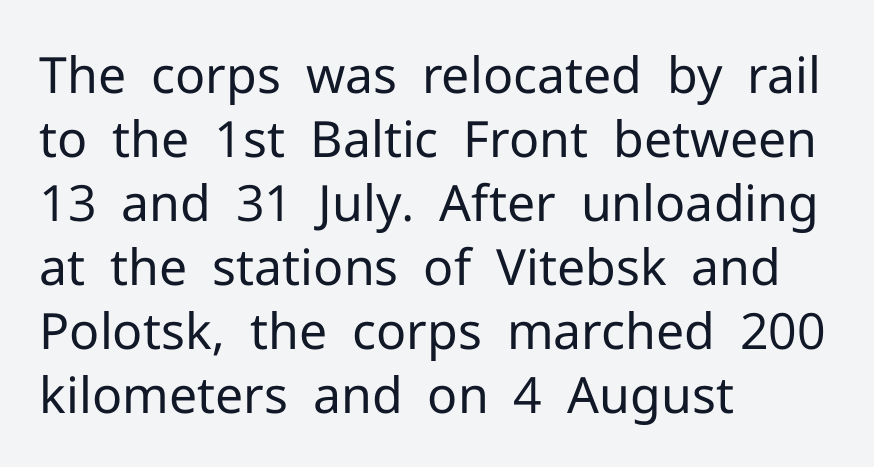
In terms of posture, this sample is upright. The foot of each line stays bare and open. The rows are spaced the way most documents space them. Serif or sans? Sans — the stroke terminals are bare.
